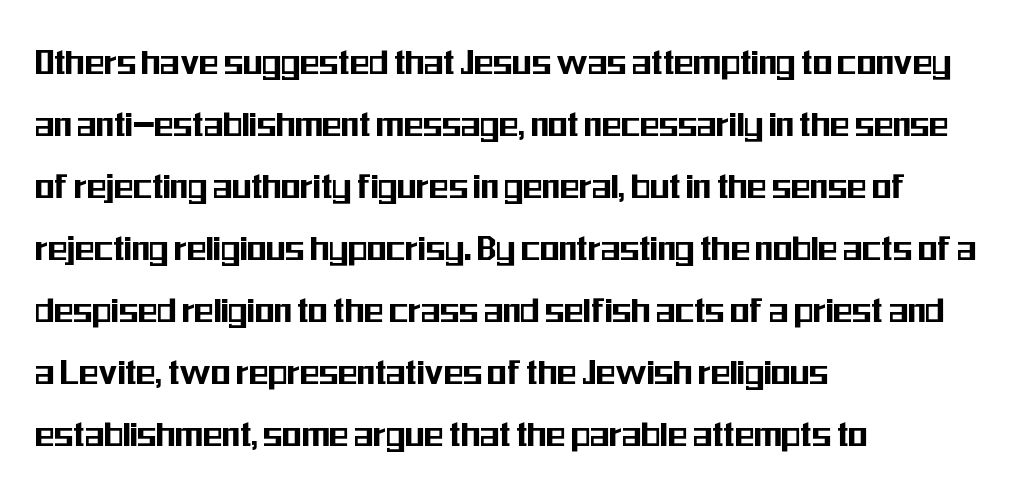
Q: Is the text italic (slanted)? A: No, it is upright.
Q: Is the typeface a serif or a sans-serif typeface? A: Sans-serif.
Q: Is the text underlined? A: No.
Q: How is the paragraph aligned? A: Left-aligned.
Q: Is the spacing between letters normal or unusually wide? A: Normal.
Q: Is the spacing between lines tight, normal or loose? A: Normal.
Q: Width (condensed, normal, or wide)? A: Condensed.
Q: Stroke contrast? A: Medium.
Q: x-height? A: Medium.
Q: Monospaced? A: No.
